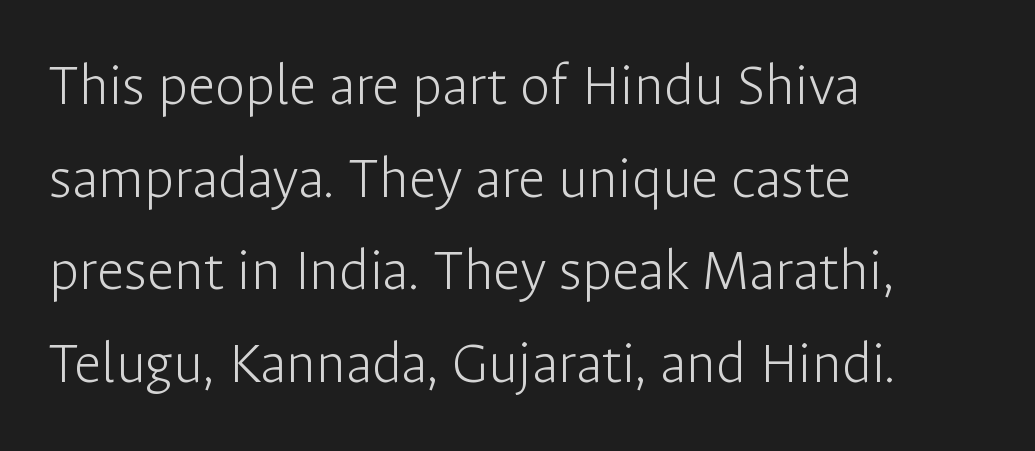
Q: Is the text bold? A: No.
Q: Is the text italic (slanted)? A: No, it is upright.
Q: Is the typeface a serif or a sans-serif typeface? A: Sans-serif.
Q: Is the text underlined? A: No.
Q: How is the paragraph aligned? A: Left-aligned.
Q: Is the spacing between letters normal or unusually wide? A: Normal.
Q: Is the spacing between lines tight, normal or loose? A: Normal.
Q: Width (condensed, normal, or wide)? A: Normal.
Q: Stroke contrast? A: Low.
Q: x-height? A: Medium.
Q: Monospaced? A: No.
